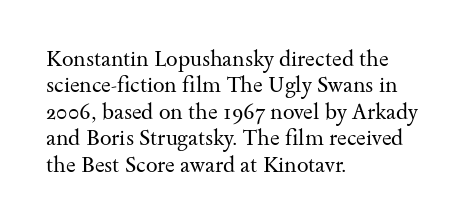
The rendering uses a moderate line-height, typical for paragraphs. Only glyphs here, with clear space below each row. The passage is arranged the way most books set body copy — flush left. Spacing between characters is what you'd get straight out of the box.
